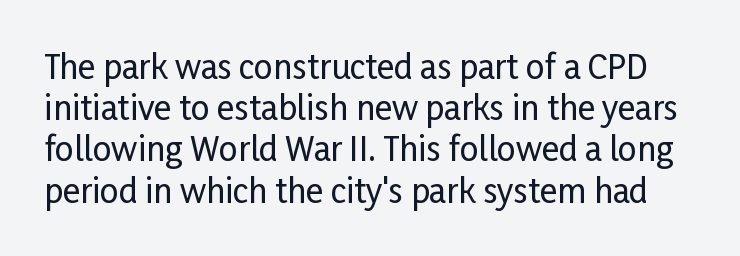
Q: Is the text italic (slanted)? A: No, it is upright.
Q: Is the typeface a serif or a sans-serif typeface? A: Sans-serif.
Q: Is the text underlined? A: No.
Q: Is the spacing between letters normal or unusually wide? A: Normal.
Q: Is the spacing between lines tight, normal or loose? A: Normal.
Q: Width (condensed, normal, or wide)? A: Condensed.
Q: Stroke contrast? A: Low.
Q: x-height? A: Medium.
Q: Monospaced? A: No.
